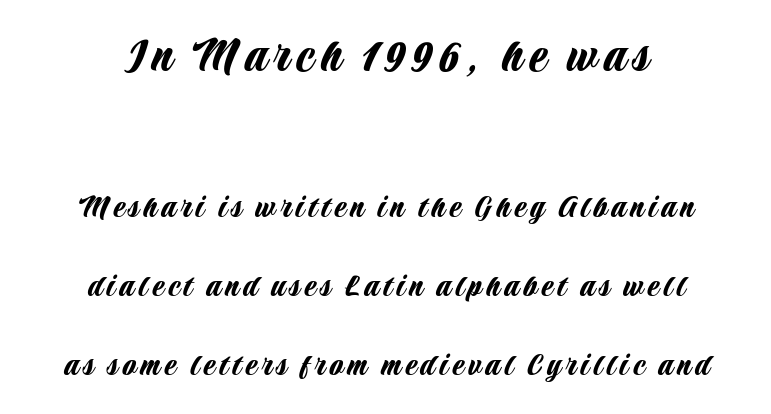
If you squint, the top block still reads clearly — it's the larger of the two. What kind of face is this? One without serifs — a sans. The block of text is sparse from top to bottom, with ample space between rows. Check under the words: just untouched page. The passage shown is typed in a proportional face where columns would drift. Caption: multi-line text, centered on the measure.
